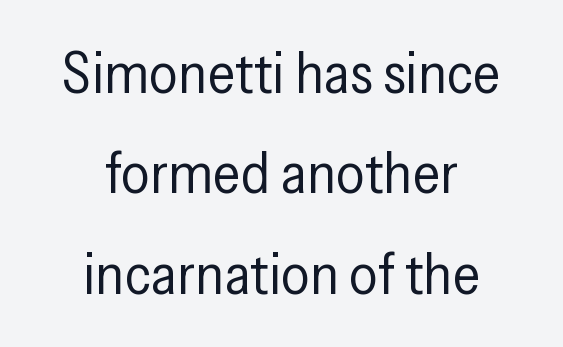
Q: Is the text bold? A: No.
Q: Is the text italic (slanted)? A: No, it is upright.
Q: Is the typeface a serif or a sans-serif typeface? A: Sans-serif.
Q: Is the text underlined? A: No.
Q: How is the paragraph aligned? A: Centered.
Q: Is the spacing between letters normal or unusually wide? A: Normal.
Q: Width (condensed, normal, or wide)? A: Condensed.
Q: Stroke contrast? A: Low.
Q: x-height? A: Medium.
Q: Monospaced? A: No.
